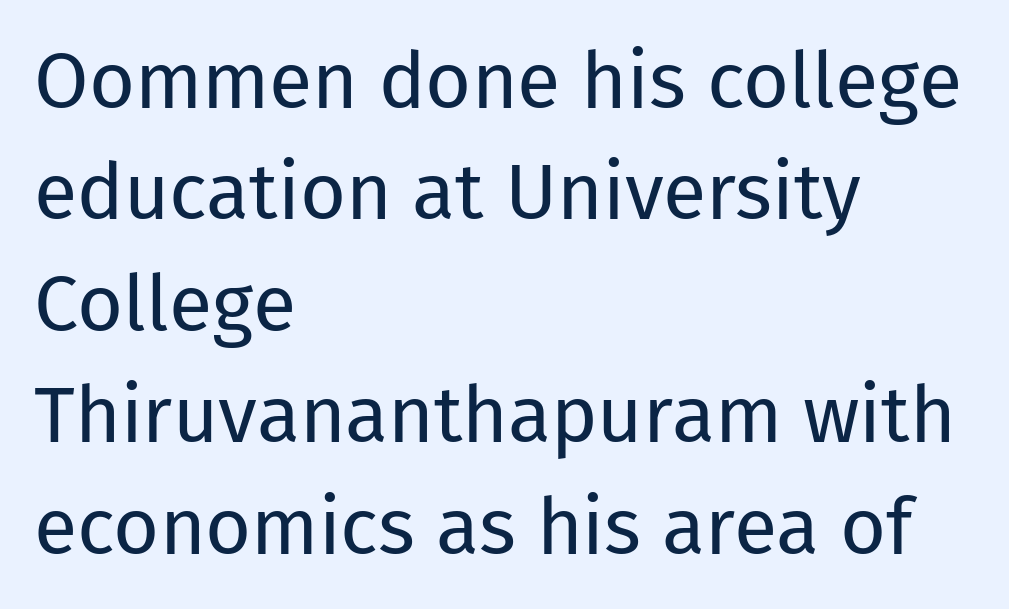
The image shows 79 px regular-weight sans-serif type, upright; set left-aligned, normal line spacing (1.41x), normal letter spacing, not underlined; low stroke contrast and a medium x-height.
